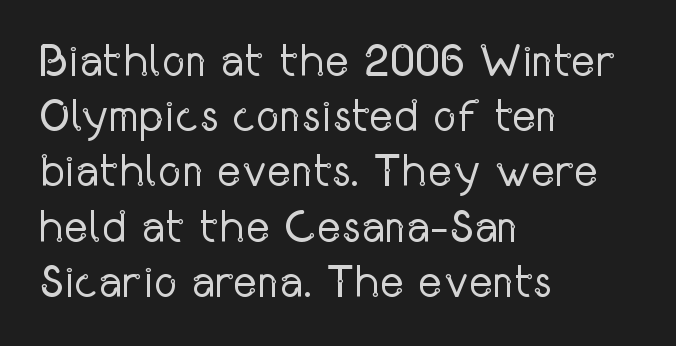
Note the varied advance widths — an 'i' is clearly narrower than an 'm'. The line texture is even and compact thanks to regular tracking. Counters stay open thanks to moderate or lighter strokes. Descenders are the only things crossing below the line. Unlike italic type, these characters show no tilt at all.
